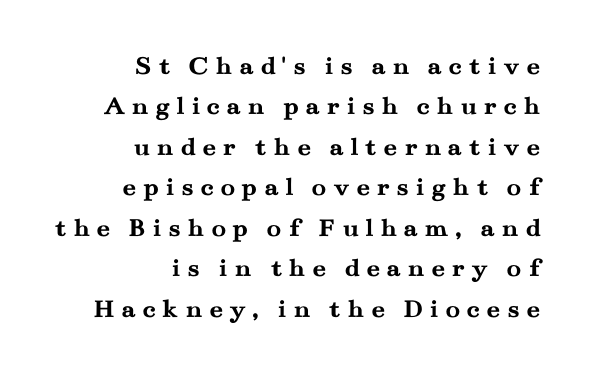
The image shows 27 px bold type, upright; set right-aligned, normal line spacing (1.5x), unusually wide letter spacing (+0.24 em), not underlined.
